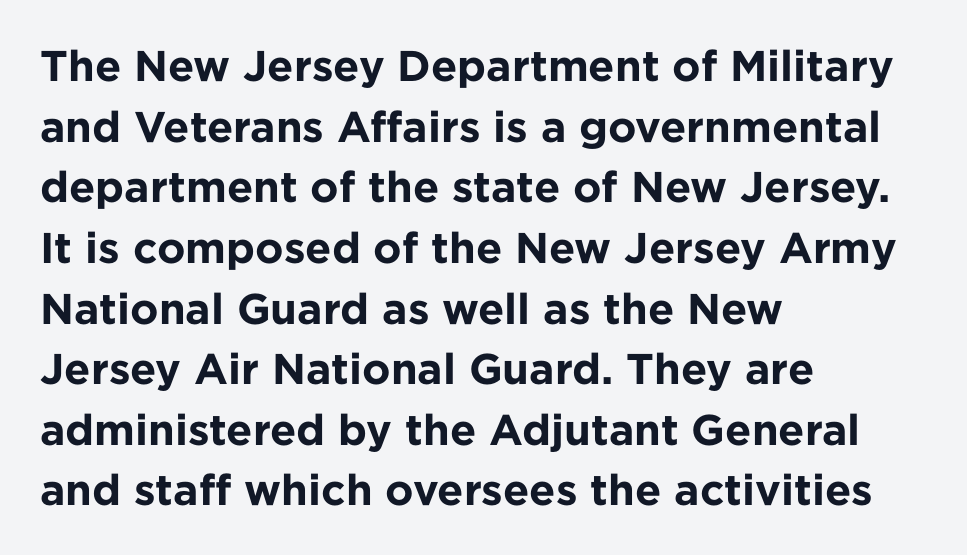
Has an underline been added? It has not. No extra tracking has been applied to these lines. In terms of leading, this rendering sits right in the middle. Examine the stroke ends and you'll find no serifs. Left-aligned paragraph, ragged on the right.
